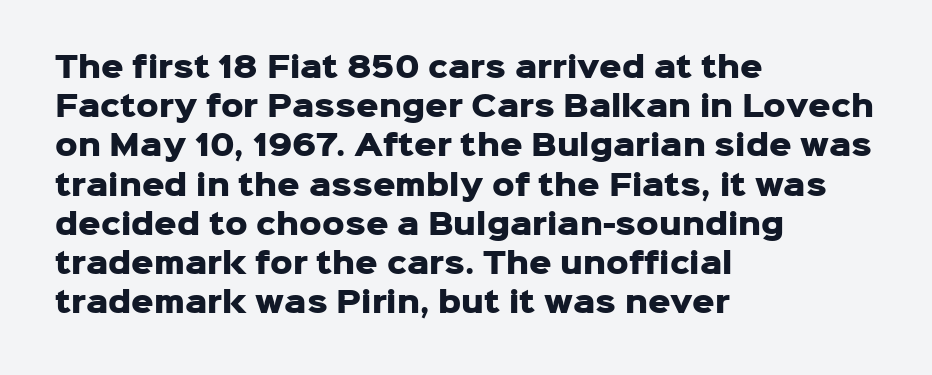
Q: Is the text bold? A: Yes.
Q: Is the text italic (slanted)? A: No, it is upright.
Q: Is the typeface a serif or a sans-serif typeface? A: Sans-serif.
Q: Is the text underlined? A: No.
Q: How is the paragraph aligned? A: Left-aligned.
Q: Is the spacing between letters normal or unusually wide? A: Normal.
Q: Is the spacing between lines tight, normal or loose? A: Normal.
Q: Width (condensed, normal, or wide)? A: Normal.
Q: Stroke contrast? A: Low.
Q: x-height? A: Medium.
Q: Monospaced? A: No.
